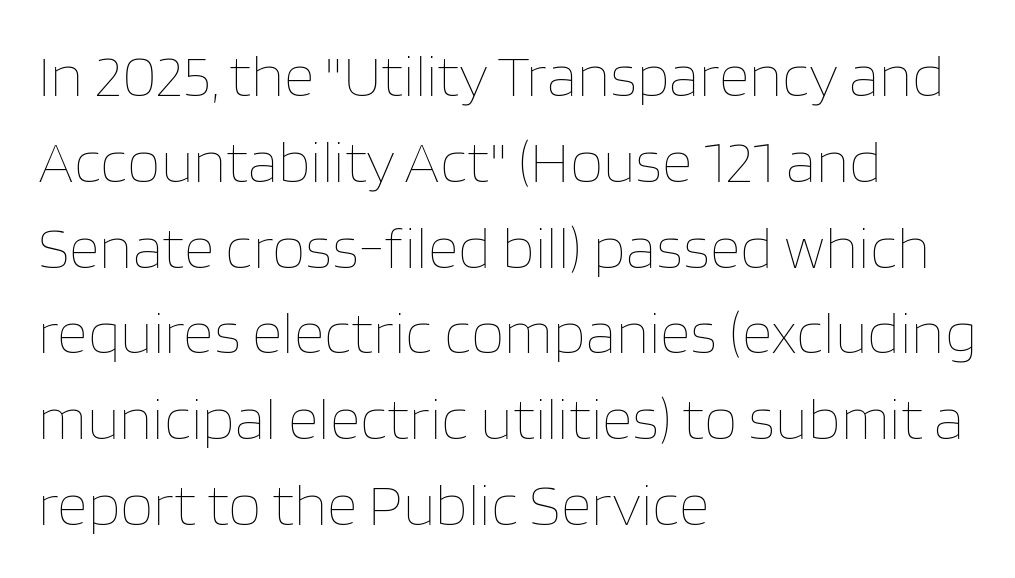
Observe the ordinary spacing: letters are neighbours, not strangers. In terms of leading, this rendering sits right in the middle. Line starts are locked; line ends wander. Heft: none added — not bold. Varying glyph widths throughout — classic text-font behaviour. Words float on clear page, feet unadorned.
